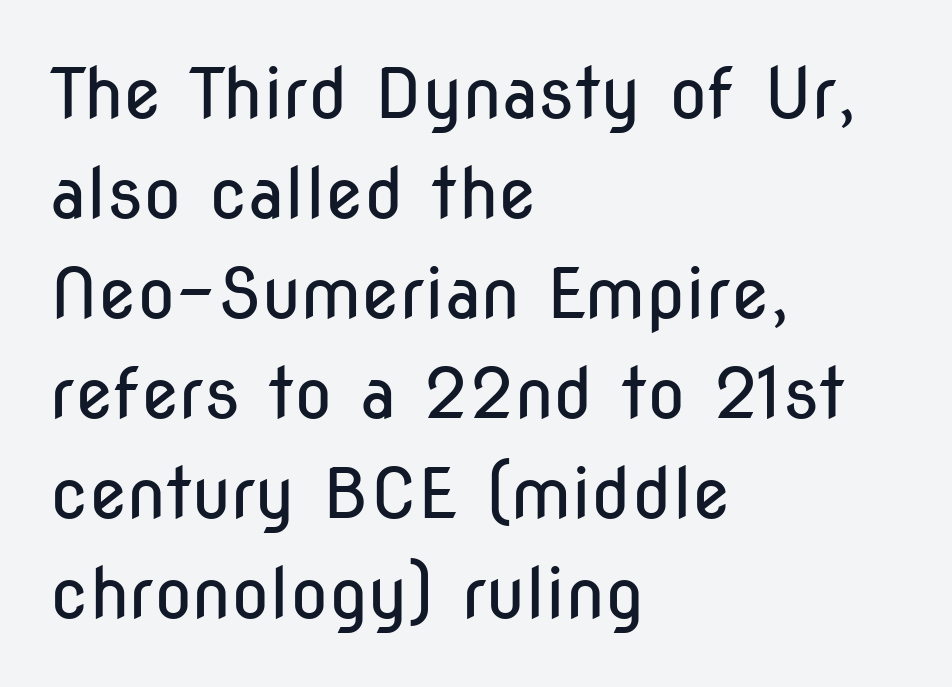
The image shows 70 px regular-weight, condensed sans-serif type, upright; set left-aligned, normal line spacing (1.43x), normal letter spacing, not underlined; low stroke contrast and a medium x-height.
